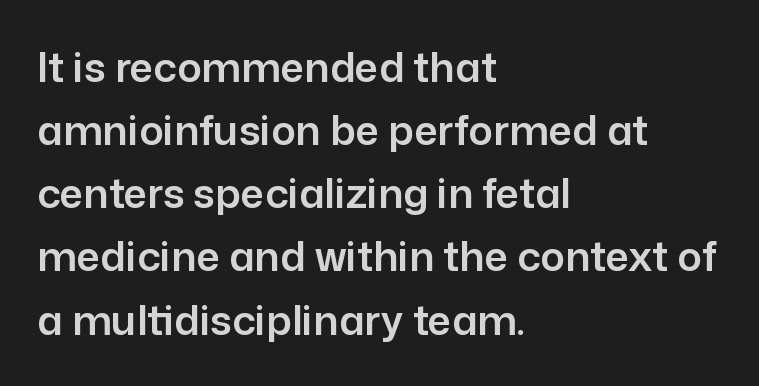
Q: Is the text italic (slanted)? A: No, it is upright.
Q: Is the typeface a serif or a sans-serif typeface? A: Sans-serif.
Q: Is the text underlined? A: No.
Q: How is the paragraph aligned? A: Left-aligned.
Q: Is the spacing between letters normal or unusually wide? A: Normal.
Q: Is the spacing between lines tight, normal or loose? A: Normal.
Q: Width (condensed, normal, or wide)? A: Normal.
Q: Stroke contrast? A: Low.
Q: x-height? A: Medium.
Q: Monospaced? A: No.
